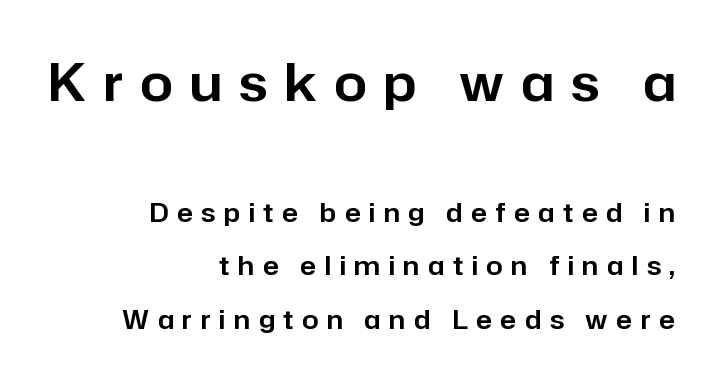
Q: Is the text italic (slanted)? A: No, it is upright.
Q: Is the typeface a serif or a sans-serif typeface? A: Sans-serif.
Q: Is the text underlined? A: No.
Q: How is the paragraph aligned? A: Right-aligned.
Q: Is the spacing between letters normal or unusually wide? A: Unusually wide.
Q: Is the spacing between lines tight, normal or loose? A: Loose.
Q: Which block of text is set in a larger size, the first (top) or the second (bottom)? A: The first (top) one.
Q: Width (condensed, normal, or wide)? A: Normal.
Q: Stroke contrast? A: Low.
Q: x-height? A: Medium.
Q: Monospaced? A: No.
